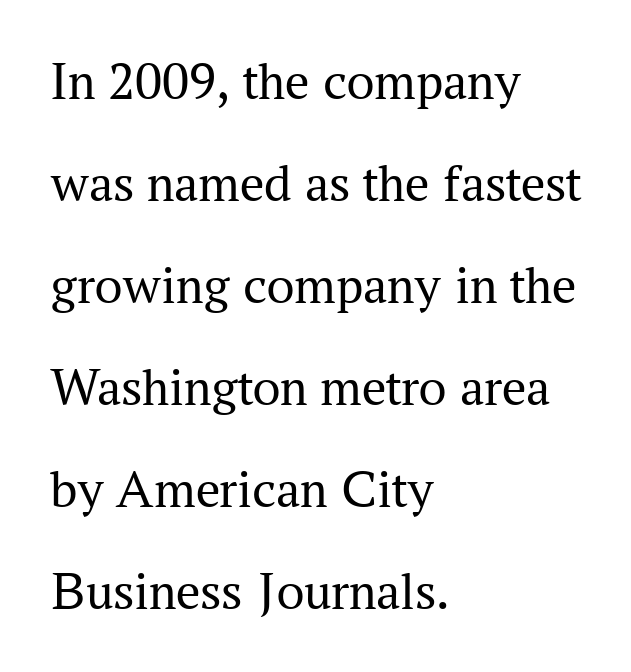
Q: Is the text bold? A: No.
Q: Is the text italic (slanted)? A: No, it is upright.
Q: Is the typeface a serif or a sans-serif typeface? A: Serif.
Q: Is the text underlined? A: No.
Q: How is the paragraph aligned? A: Left-aligned.
Q: Is the spacing between letters normal or unusually wide? A: Normal.
Q: Width (condensed, normal, or wide)? A: Normal.
Q: Stroke contrast? A: Medium.
Q: x-height? A: Medium.
Q: Monospaced? A: No.
